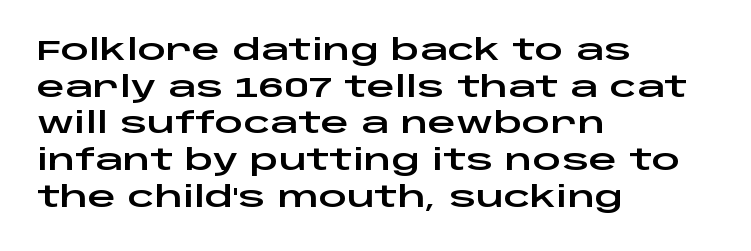
Q: Is the text italic (slanted)? A: No, it is upright.
Q: Is the typeface a serif or a sans-serif typeface? A: Sans-serif.
Q: Is the text underlined? A: No.
Q: How is the paragraph aligned? A: Left-aligned.
Q: Is the spacing between letters normal or unusually wide? A: Normal.
Q: Is the spacing between lines tight, normal or loose? A: Normal.
Q: Width (condensed, normal, or wide)? A: Wide.
Q: Stroke contrast? A: Low.
Q: x-height? A: Large.
Q: Monospaced? A: No.
